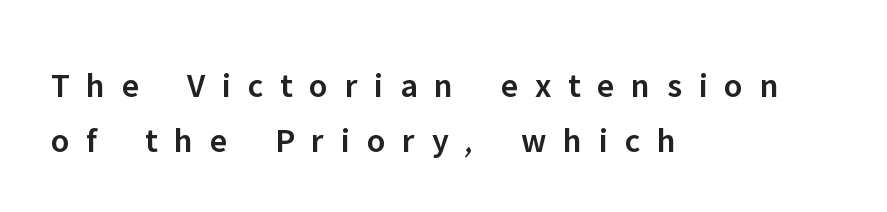
Any mark beneath the type? The region is blank. Looks like regular typesetting: each glyph gets only the width it needs. One-word summary of the alignment: left. Set as a demibold, roughly 600 on the weight scale.
